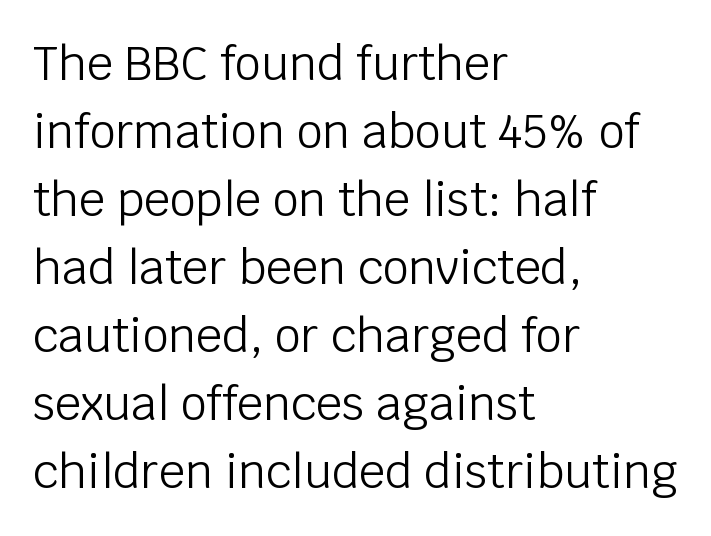
{"serif": "no", "italic": "no", "bold": "no", "weight": "light", "width": "normal", "stroke_contrast": "low", "x_height": "large", "monospaced": "no", "underline": "no", "align": "left", "line_spacing": "normal", "line_spacing_ratio": 1.48, "letter_spacing": "normal", "letter_spacing_em": 0.0, "glyph_px": 46}
